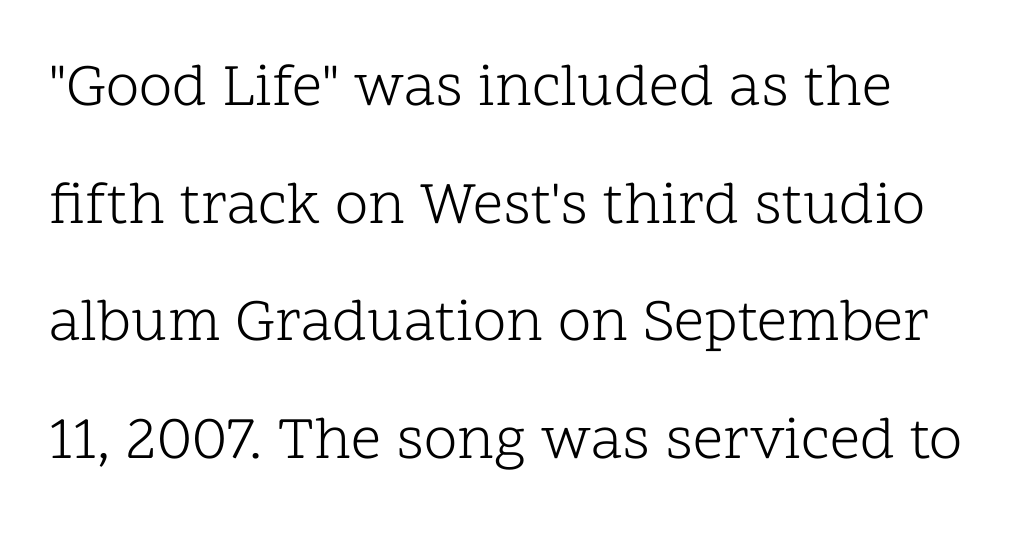
The image shows 60 px light serif type, upright; set loose line spacing (1.96x), normal letter spacing, not underlined; low stroke contrast and a medium x-height.
